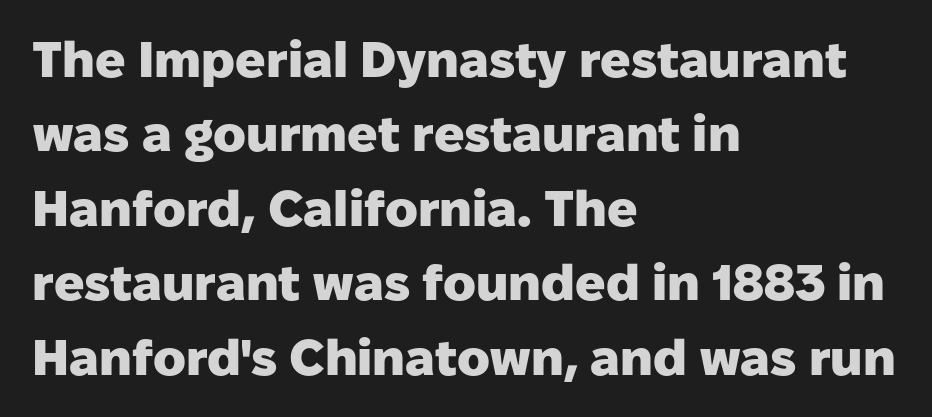
Q: Is the text bold? A: Yes.
Q: Is the text italic (slanted)? A: No, it is upright.
Q: Is the typeface a serif or a sans-serif typeface? A: Sans-serif.
Q: Is the text underlined? A: No.
Q: How is the paragraph aligned? A: Left-aligned.
Q: Is the spacing between letters normal or unusually wide? A: Normal.
Q: Is the spacing between lines tight, normal or loose? A: Normal.
Q: Width (condensed, normal, or wide)? A: Normal.
Q: Stroke contrast? A: Low.
Q: x-height? A: Medium.
Q: Monospaced? A: No.
